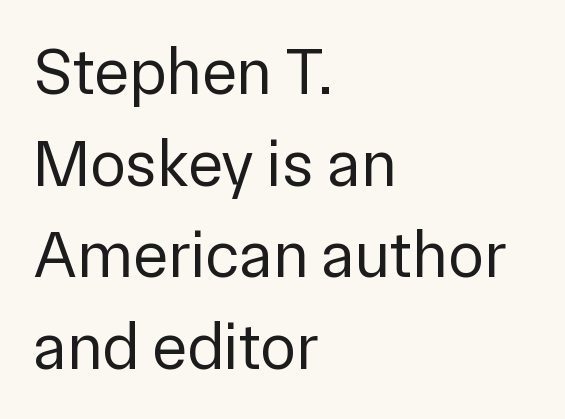
This rendering uses left alignment, leaving the right contour irregular. Look at the tracking — it's just the regular setting, nothing added. Unlike a traditional serif, this face leaves its strokes unadorned. If you drew a line through each stem, it would be perfectly vertical.
